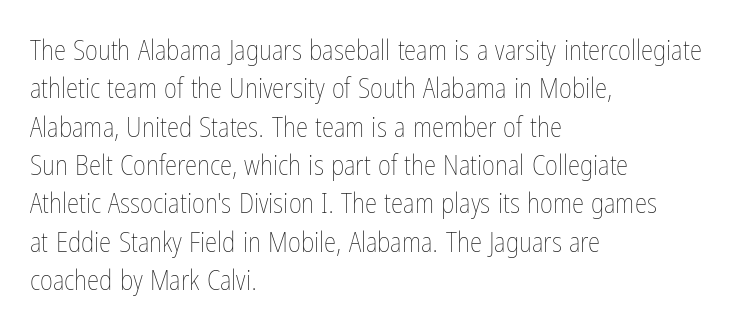
Honestly, the row spacing looks completely unremarkable. Lines of text with bare space underneath. The letters sit at their default tracking, neither squeezed nor spread. A light-to-regular cut is what we see here. Is the block centered? No — it sits flush against the left margin.
